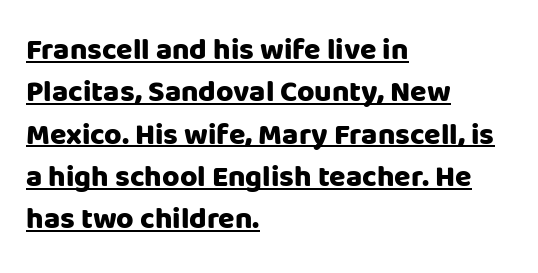
{"serif": "no", "italic": "no", "bold": "yes", "weight": "heavy", "width": "normal", "stroke_contrast": "low", "x_height": "large", "monospaced": "no", "underline": "yes", "align": "left", "line_spacing": "normal", "line_spacing_ratio": 1.41, "letter_spacing": "normal", "letter_spacing_em": 0.0, "glyph_px": 30}
